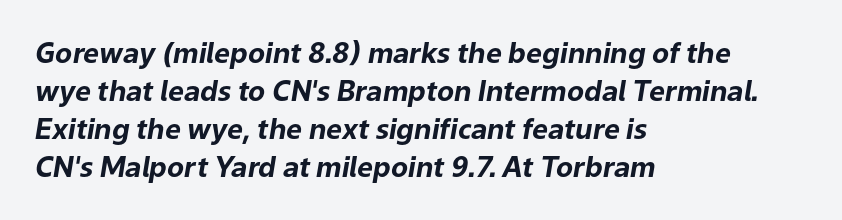
The image shows 28 px bold type, italic (leaning right); set left-aligned, normal line spacing (1.36x), normal letter spacing, not underlined; low stroke contrast and a medium x-height.
